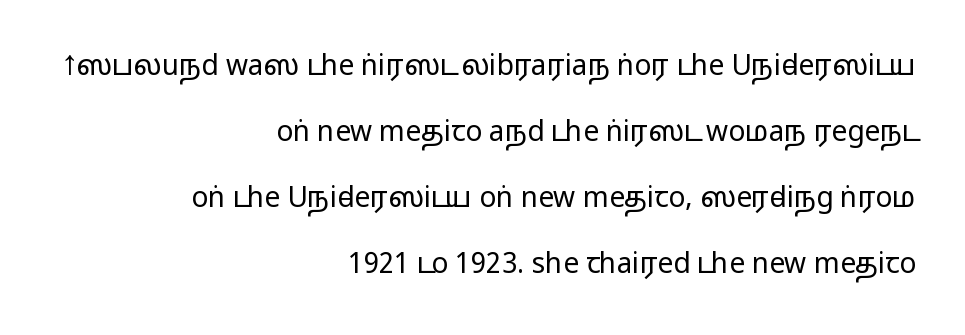
{"serif": "no", "italic": "no", "bold": "no", "weight": "regular", "width": "wide", "stroke_contrast": "low", "x_height": "medium", "monospaced": "no", "underline": "no", "align": "right", "line_spacing": "loose", "line_spacing_ratio": 2.36, "letter_spacing": "normal", "letter_spacing_em": 0.0, "glyph_px": 28}
